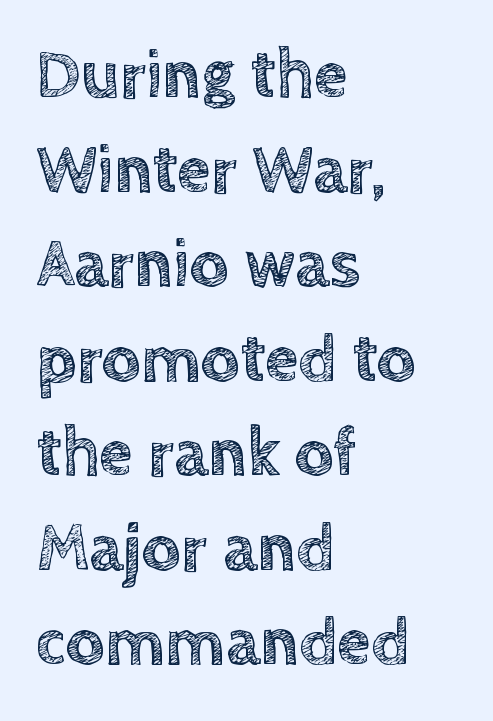
Short and long lines alike share a common starting point at left. Words appear dense and cohesive because spacing is normal. Tall strokes in this sample are plumb rather than angled. The strip under each line holds only bare page. Regarding leading, the lines here are spaced in the standard way. Is this a fixed-width face? No — the glyphs have proportional, varying widths.
